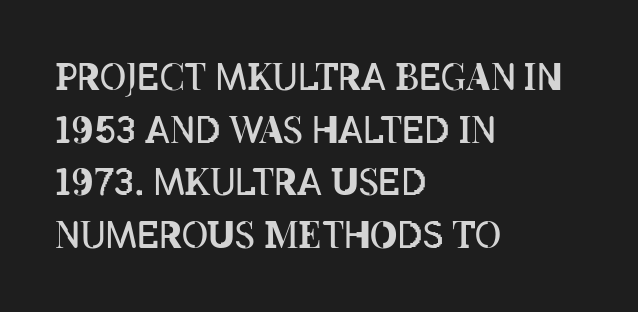
Q: Is the text bold? A: No.
Q: Is the text italic (slanted)? A: No, it is upright.
Q: Is the text underlined? A: No.
Q: How is the paragraph aligned? A: Left-aligned.
Q: Is the spacing between letters normal or unusually wide? A: Normal.
Q: Is the spacing between lines tight, normal or loose? A: Normal.
Q: Width (condensed, normal, or wide)? A: Condensed.
Q: Stroke contrast? A: Low.
Q: x-height? A: Large.
Q: Monospaced? A: No.
